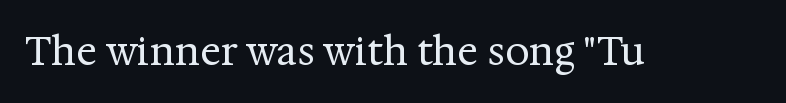
Q: Is the text bold? A: No.
Q: Is the text italic (slanted)? A: No, it is upright.
Q: Is the typeface a serif or a sans-serif typeface? A: Serif.
Q: Is the text underlined? A: No.
Q: Is the spacing between letters normal or unusually wide? A: Normal.
Q: Width (condensed, normal, or wide)? A: Normal.
Q: Stroke contrast? A: Medium.
Q: x-height? A: Medium.
Q: Monospaced? A: No.
